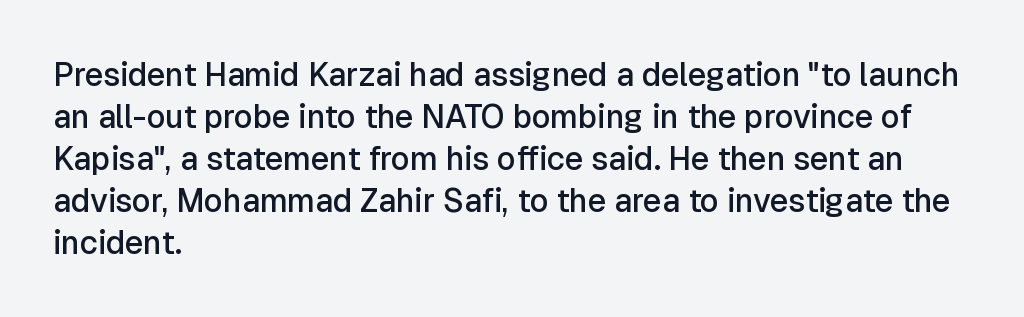
Q: Is the text bold? A: Semi-bold.
Q: Is the text italic (slanted)? A: No, it is upright.
Q: Is the typeface a serif or a sans-serif typeface? A: Sans-serif.
Q: Is the text underlined? A: No.
Q: How is the paragraph aligned? A: Left-aligned.
Q: Is the spacing between letters normal or unusually wide? A: Normal.
Q: Is the spacing between lines tight, normal or loose? A: Normal.
Q: Width (condensed, normal, or wide)? A: Normal.
Q: Stroke contrast? A: Low.
Q: x-height? A: Medium.
Q: Monospaced? A: No.
